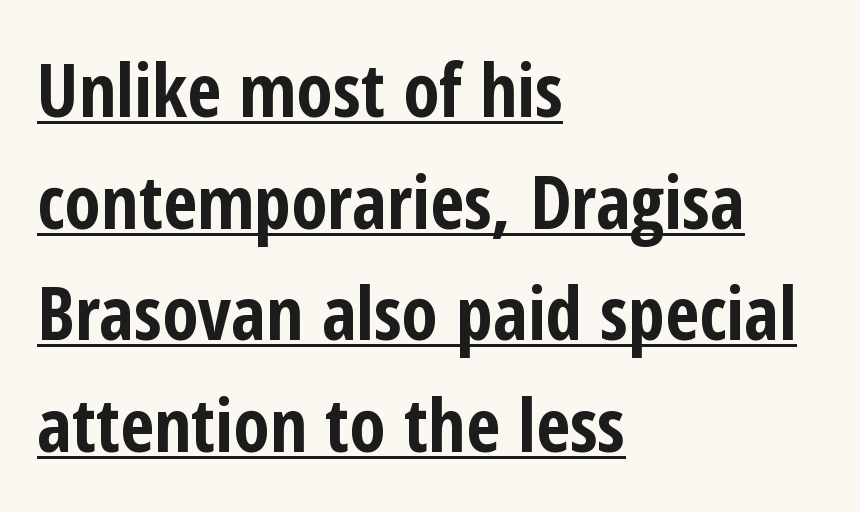
The image shows 74 px bold, condensed sans-serif type, upright; set left-aligned, normal line spacing (1.51x), normal letter spacing, underlined; low stroke contrast and a medium x-height.
